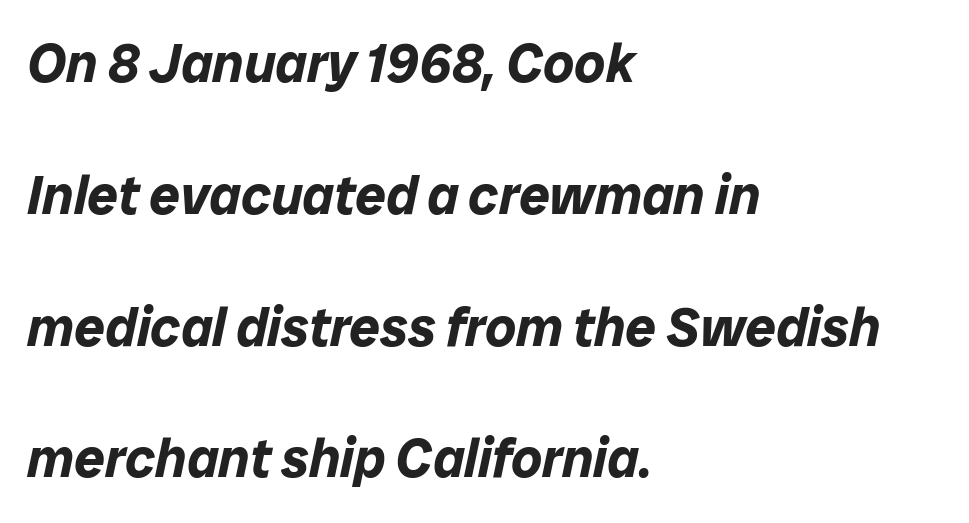
Q: Is the text bold? A: Yes.
Q: Is the text italic (slanted)? A: Yes, it leans right by about 12 degrees.
Q: Is the text underlined? A: No.
Q: How is the paragraph aligned? A: Left-aligned.
Q: Is the spacing between letters normal or unusually wide? A: Normal.
Q: Is the spacing between lines tight, normal or loose? A: Loose.
Q: Width (condensed, normal, or wide)? A: Normal.
Q: Stroke contrast? A: Low.
Q: x-height? A: Medium.
Q: Monospaced? A: No.
